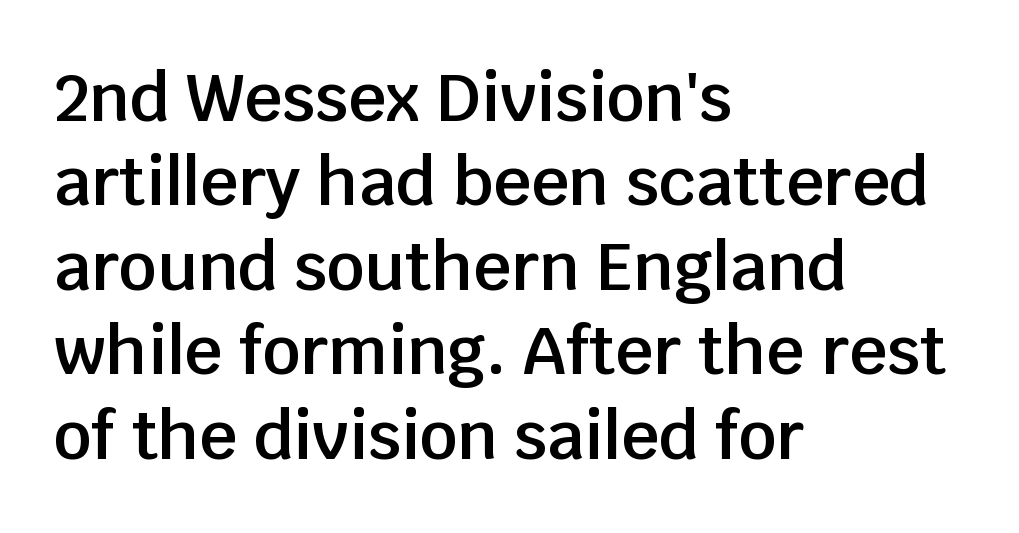
{"serif": "no", "italic": "no", "bold": "semi", "weight": "semibold", "width": "normal", "stroke_contrast": "low", "x_height": "large", "monospaced": "no", "underline": "no", "align": "left", "line_spacing": "normal", "line_spacing_ratio": 1.28, "letter_spacing": "normal", "letter_spacing_em": 0.0, "glyph_px": 66}
